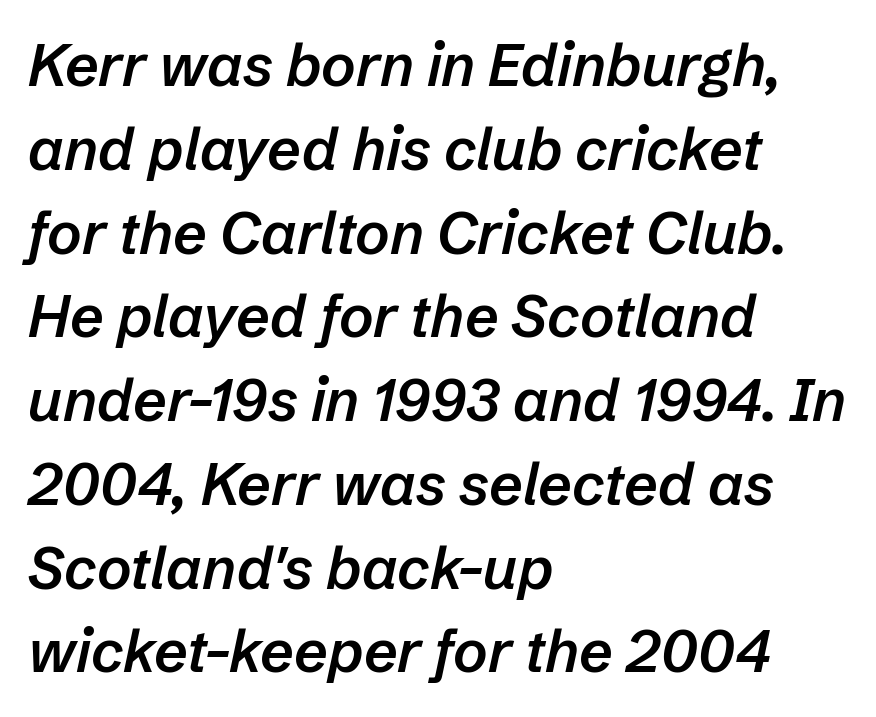
The image shows 59 px semibold type, italic (leaning right); set left-aligned, normal line spacing (1.42x), normal letter spacing, not underlined; low stroke contrast and a medium x-height.
